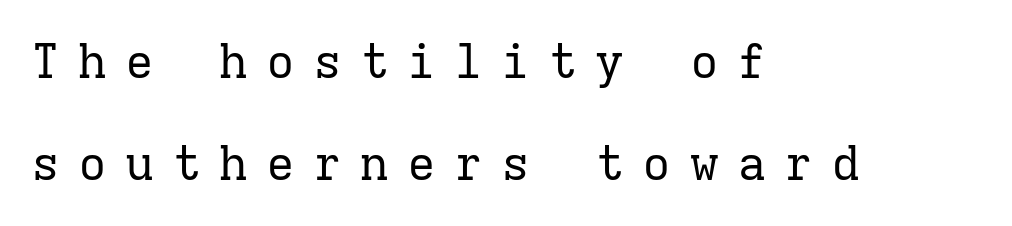
The image shows 48 px regular-weight serif type, upright, monospaced; set left-aligned, loose line spacing (2.13x), unusually wide letter spacing (+0.38 em), not underlined; low stroke contrast and a medium x-height.
